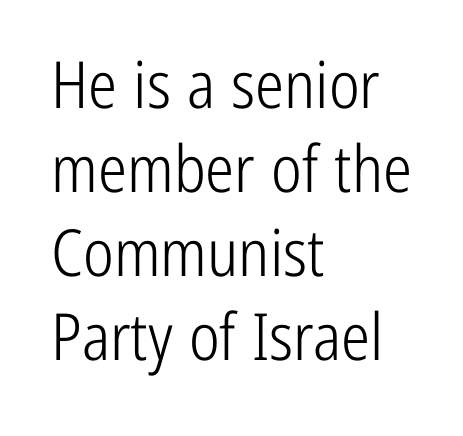
{"serif": "no", "italic": "no", "bold": "no", "weight": "light", "width": "condensed", "stroke_contrast": "low", "x_height": "medium", "monospaced": "no", "underline": "no", "align": "left", "line_spacing": "normal", "line_spacing_ratio": 1.29, "letter_spacing": "normal", "letter_spacing_em": 0.0, "glyph_px": 65}
